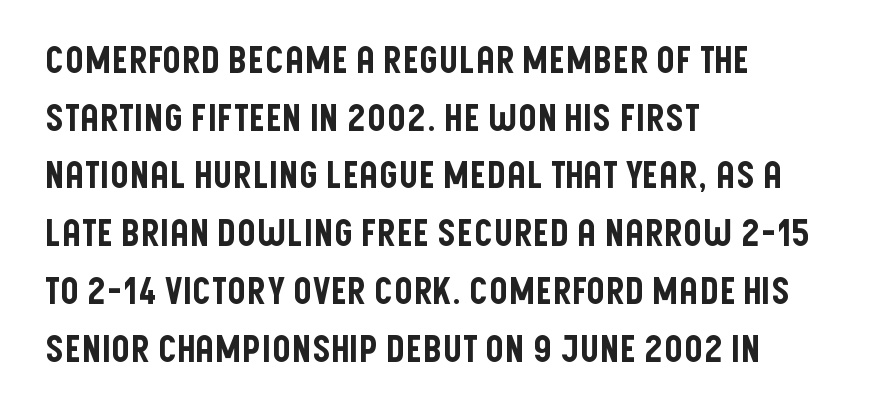
Q: Is the text italic (slanted)? A: No, it is upright.
Q: Is the typeface a serif or a sans-serif typeface? A: Sans-serif.
Q: Is the text underlined? A: No.
Q: How is the paragraph aligned? A: Left-aligned.
Q: Is the spacing between letters normal or unusually wide? A: Normal.
Q: Is the spacing between lines tight, normal or loose? A: Normal.
Q: Width (condensed, normal, or wide)? A: Condensed.
Q: Stroke contrast? A: Low.
Q: x-height? A: Large.
Q: Monospaced? A: No.
